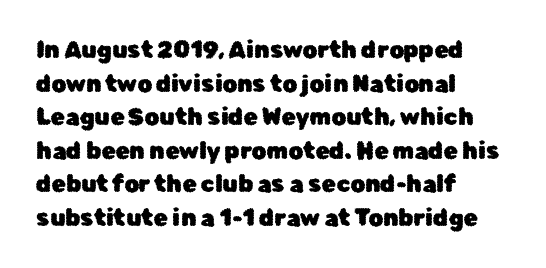
Q: Is the text italic (slanted)? A: No, it is upright.
Q: Is the text underlined? A: No.
Q: How is the paragraph aligned? A: Left-aligned.
Q: Is the spacing between letters normal or unusually wide? A: Normal.
Q: Is the spacing between lines tight, normal or loose? A: Normal.
